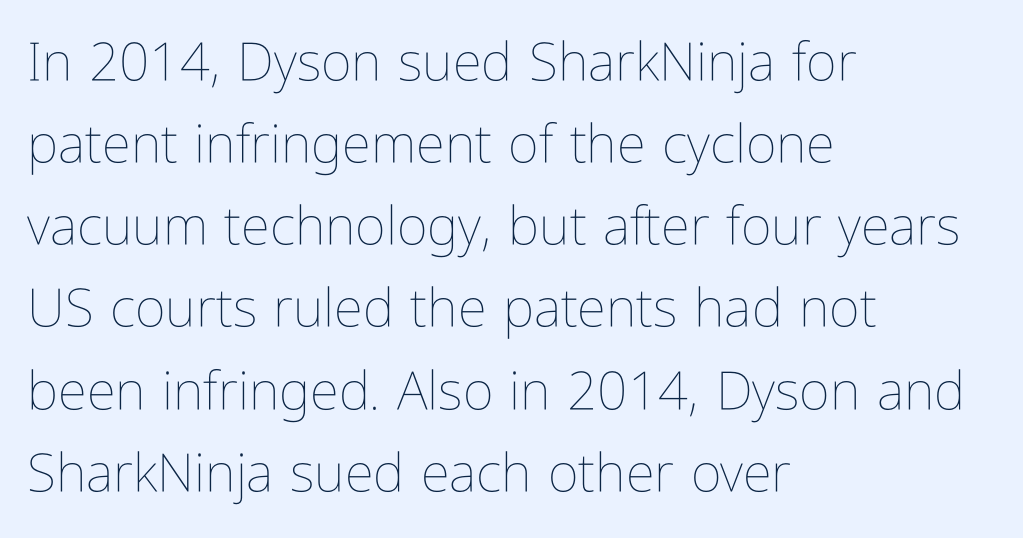
{"italic": "no", "bold": "no", "weight": "thin", "width": "condensed", "stroke_contrast": "low", "x_height": "medium", "monospaced": "no", "underline": "no", "align": "left", "line_spacing": "normal", "line_spacing_ratio": 1.55, "letter_spacing": "normal", "letter_spacing_em": 0.0, "glyph_px": 53}
